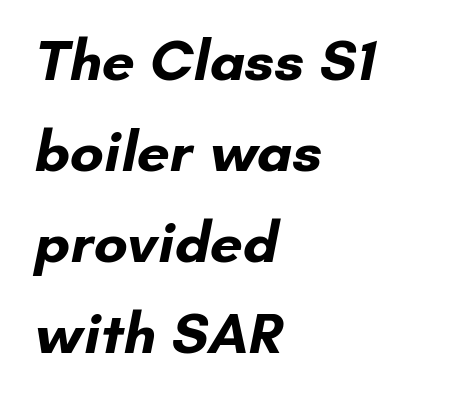
Underline: absent. Leading matches the norm, producing a regular column. The face used here is a sans, in the tradition of grotesques and geometrics. Spacing between characters is what you'd get straight out of the box. In terms of weight, the rendering is a true, heavy bold. Line beginnings align vertically; line endings do not.
